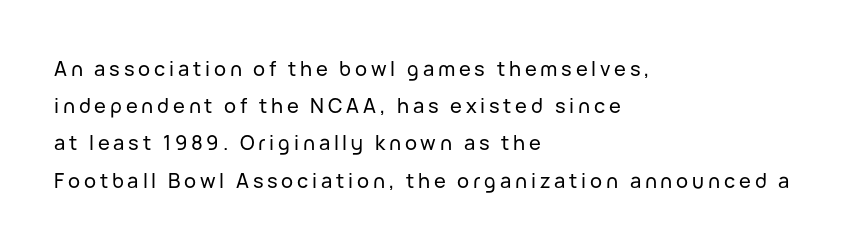
{"italic": "no", "underline": "no", "align": "left", "line_spacing_ratio": 1.86, "glyph_px": 20}
